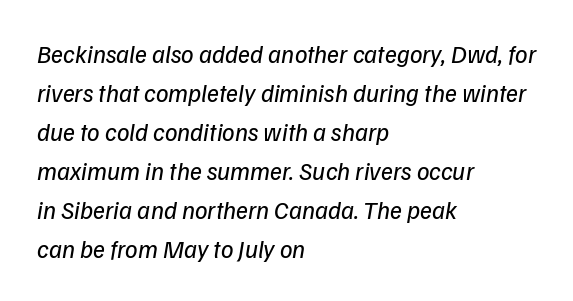
The image shows 25 px text type; set left-aligned, normal line spacing (1.56x), normal letter spacing, not underlined.
